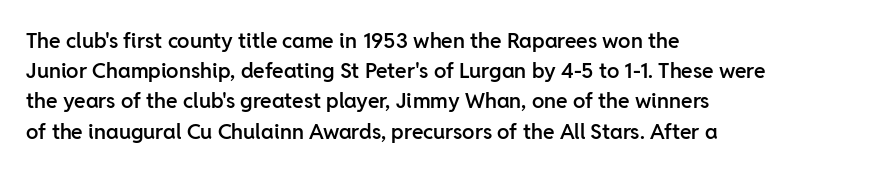
Vertical spacing — default. These lines stack with their left ends in a neat column. A typesetter would mark this as roman, not italic. Only glyphs here, with clear space below each row. What stands out about the letter spacing? Nothing — it is the standard amount.
